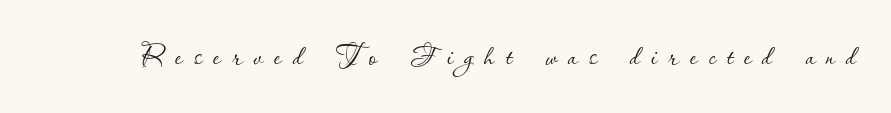
The image shows 38 px thin type; set unusually wide letter spacing (+0.28 em), not underlined; low stroke contrast and a small x-height.
